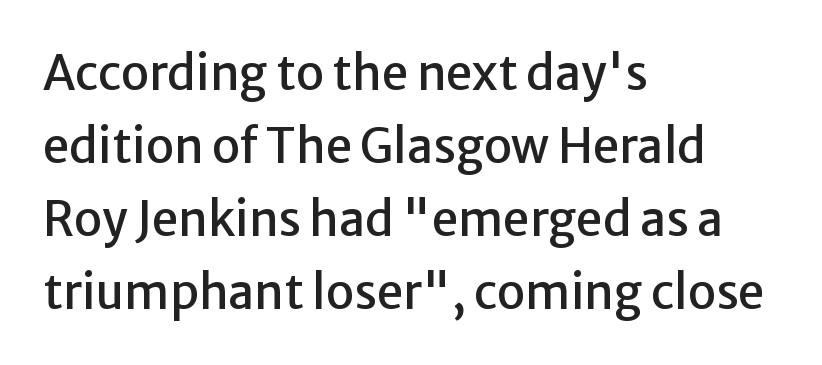
{"serif": "no", "italic": "no", "width": "normal", "stroke_contrast": "low", "x_height": "medium", "monospaced": "no", "underline": "no", "align": "left", "line_spacing": "normal", "line_spacing_ratio": 1.55, "letter_spacing": "normal", "letter_spacing_em": 0.0, "glyph_px": 47}
